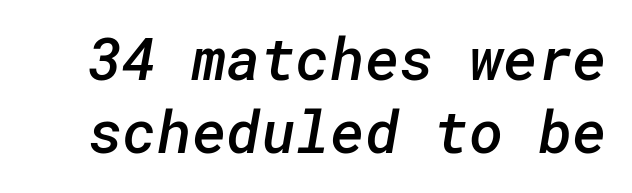
Q: Is the text bold? A: Semi-bold.
Q: Is the typeface a serif or a sans-serif typeface? A: Sans-serif.
Q: Is the text underlined? A: No.
Q: Is the spacing between letters normal or unusually wide? A: Normal.
Q: Width (condensed, normal, or wide)? A: Normal.
Q: Stroke contrast? A: Low.
Q: x-height? A: Medium.
